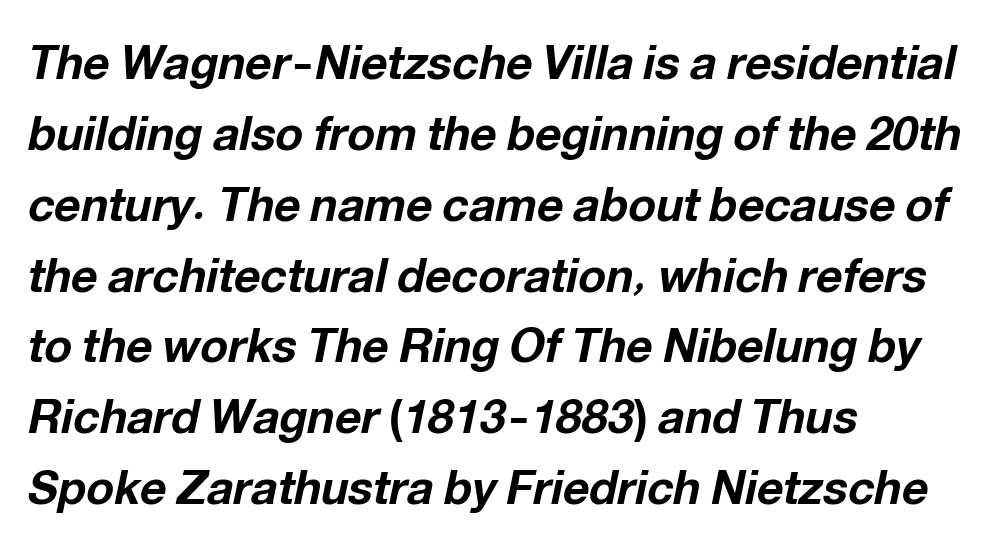
{"italic": "yes", "lean": "right", "slant_degrees": 12, "bold": "yes", "weight": "bold", "width": "normal", "stroke_contrast": "low", "x_height": "medium", "monospaced": "no", "underline": "no", "align": "left", "line_spacing": "normal", "line_spacing_ratio": 1.54, "letter_spacing": "normal", "letter_spacing_em": 0.0, "glyph_px": 46}
